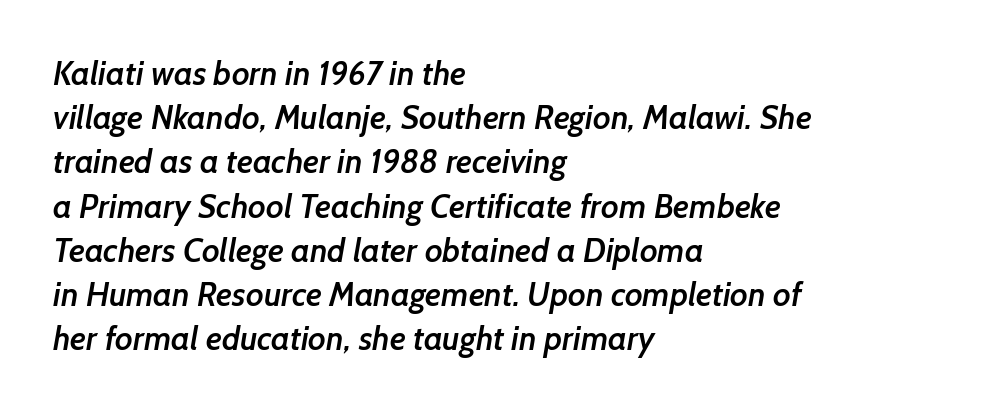
Q: Is the text bold? A: Semi-bold.
Q: Is the typeface a serif or a sans-serif typeface? A: Sans-serif.
Q: Is the text underlined? A: No.
Q: How is the paragraph aligned? A: Left-aligned.
Q: Is the spacing between letters normal or unusually wide? A: Normal.
Q: Is the spacing between lines tight, normal or loose? A: Normal.
Q: Width (condensed, normal, or wide)? A: Normal.
Q: Stroke contrast? A: Low.
Q: x-height? A: Medium.
Q: Monospaced? A: No.
